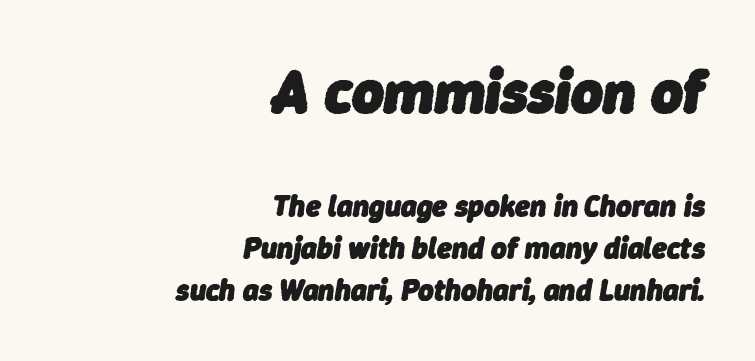
The image shows 61 px heavy type, italic (leaning right); set right-aligned, normal line spacing (1.41x), normal letter spacing, not underlined; the first (top) block is 2.03x larger; low stroke contrast and a medium x-height.
